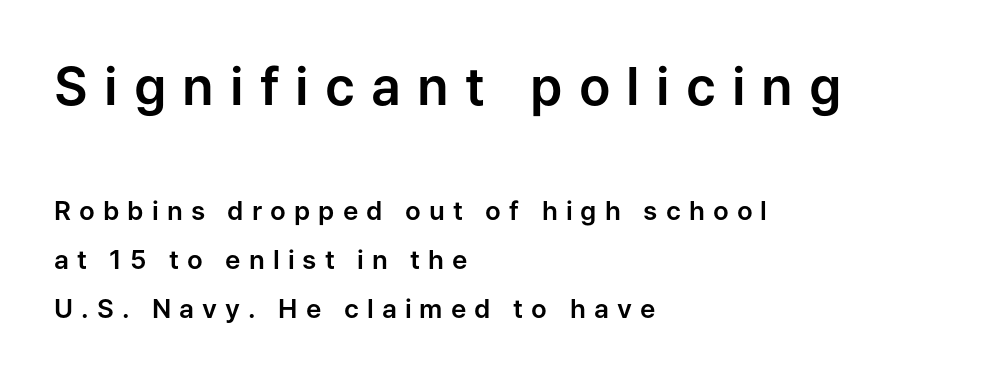
{"serif": "no", "italic": "no", "width": "normal", "stroke_contrast": "low", "x_height": "medium", "monospaced": "no", "underline": "no", "align": "left", "line_spacing_ratio": 1.89, "letter_spacing": "wide", "letter_spacing_em": 0.31, "larger_block": "first", "size_ratio": 2.0, "glyph_px": 52}
